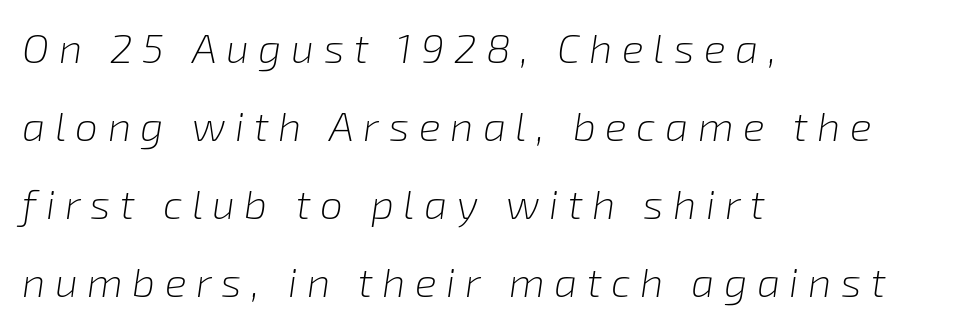
{"italic": "yes", "lean": "right", "slant_degrees": 8, "bold": "no", "weight": "light", "width": "normal", "stroke_contrast": "low", "x_height": "medium", "monospaced": "no", "underline": "no", "align": "left", "line_spacing": "loose", "line_spacing_ratio": 1.9, "letter_spacing": "wide", "letter_spacing_em": 0.23, "glyph_px": 41}
